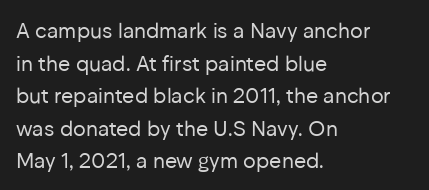
The axis of the letterforms is exactly vertical. Here the glyphs are tracked normally, forming tight word shapes. Descenders hang freely into open space. Line beginnings align vertically; line endings do not. The rows are spaced the way most documents space them.
